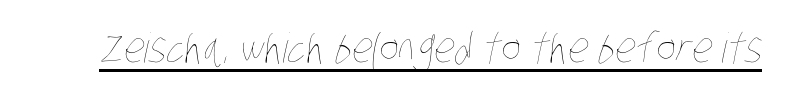
The font is comparable to plain body text, perhaps lighter. How are the letters spaced? Ordinarily, with no added tracking. This sample has the flowing, uneven cadence of proportional lettering. Glance below the letters and you will spot a drawn line.
